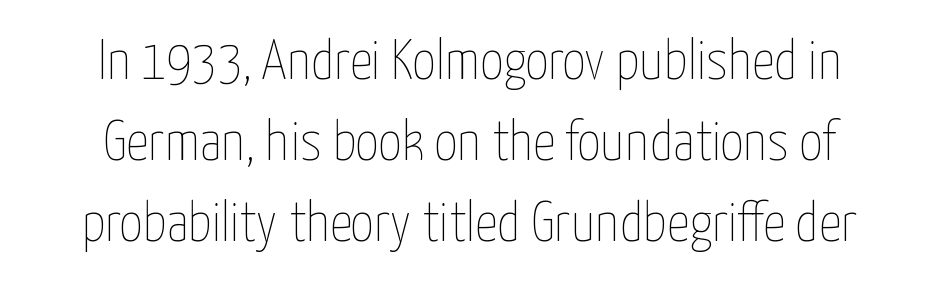
{"italic": "no", "bold": "no", "weight": "thin", "width": "condensed", "stroke_contrast": "low", "x_height": "medium", "monospaced": "no", "underline": "no", "line_spacing": "normal", "line_spacing_ratio": 1.45, "letter_spacing": "normal", "letter_spacing_em": 0.0, "glyph_px": 56}
